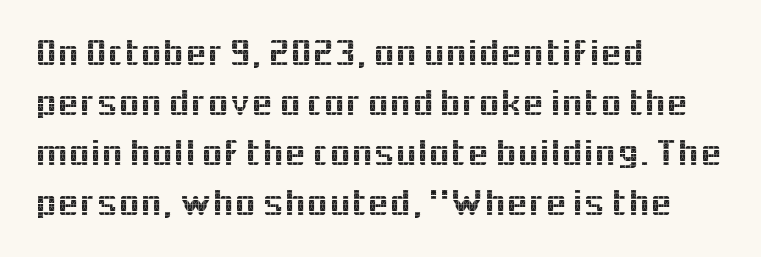
Each line starts at the same left margin while the right side varies. The passage shown is typed in a proportional face where columns would drift. Here the glyphs are tracked normally, forming tight word shapes. The text was rendered using a sans face with plain stroke endings. A typesetter would call this leading conventional body-copy spacing.
